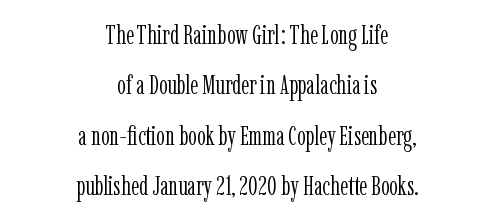
{"italic": "no", "bold": "no", "underline": "no", "align": "center", "line_spacing_ratio": 1.87, "letter_spacing": "normal", "letter_spacing_em": 0.0, "glyph_px": 27}
